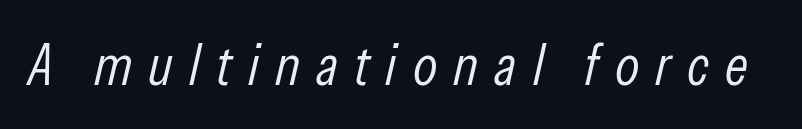
{"italic": "yes", "lean": "right", "slant_degrees": 13, "bold": "no", "weight": "light", "width": "condensed", "stroke_contrast": "low", "x_height": "medium", "monospaced": "no", "underline": "no", "letter_spacing": "wide", "letter_spacing_em": 0.28, "glyph_px": 57}
